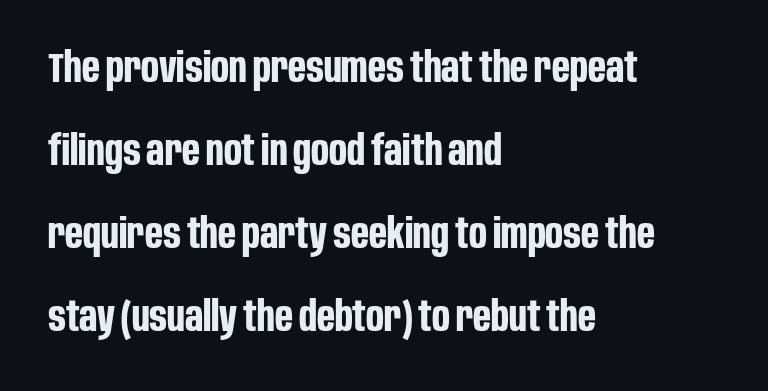
The passage shown is typed in a proportional face where columns would drift. Strokes here are thick enough to call this a true bold. Rows of type keep a wide berth in the vertical direction. No italicization has been applied; the sample stays upright. Classification — sans serif.
